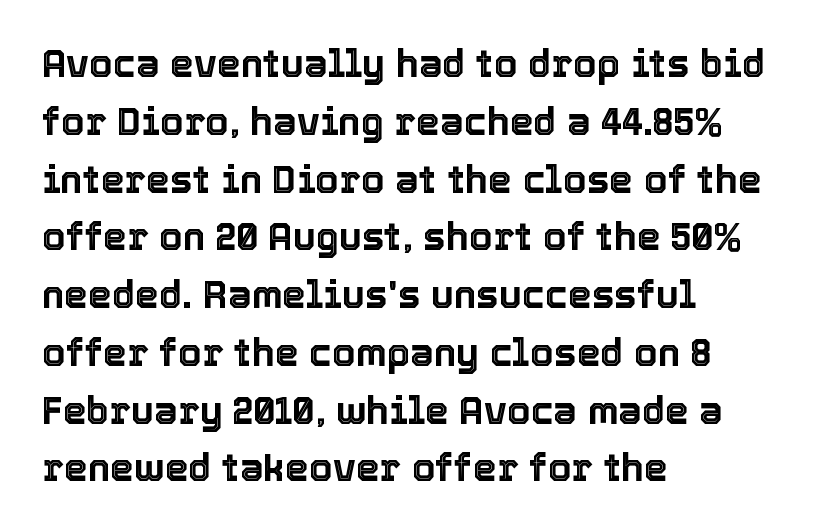
Spacing verdict: proportional, widths tailored to each character. Each line starts at the same left margin while the right side varies. Italic: no, the glyphs are upright roman. Honestly, the row spacing looks completely unremarkable.
